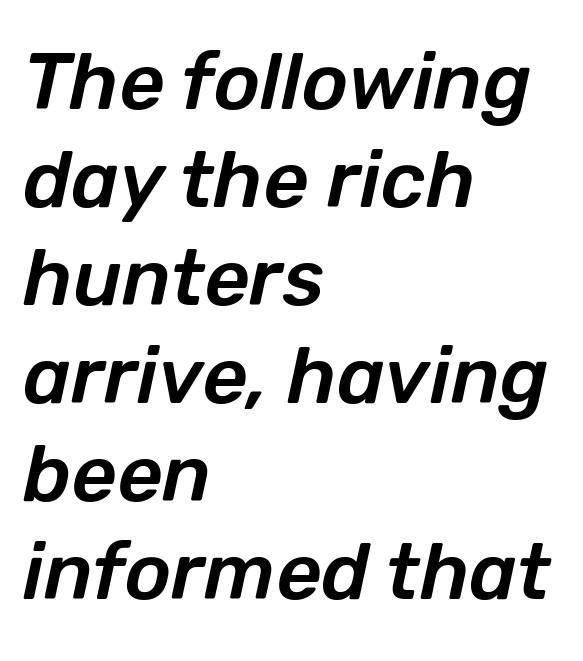
{"italic": "yes", "lean": "right", "slant_degrees": 12, "width": "normal", "stroke_contrast": "low", "x_height": "medium", "monospaced": "no", "underline": "no", "align": "left", "line_spacing_ratio": 1.24, "letter_spacing": "normal", "letter_spacing_em": 0.0, "glyph_px": 79}
